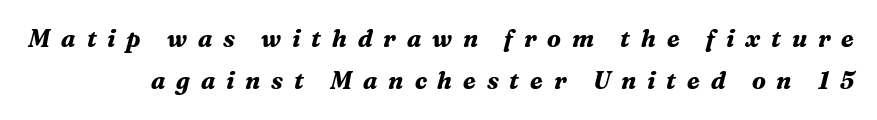
Words appear elongated and porous because spacing is wide. The area under the type is left untouched. Emphasis by weight is at full strength: bold. Characters are canted at an angle relative to the baseline's perpendicular.
